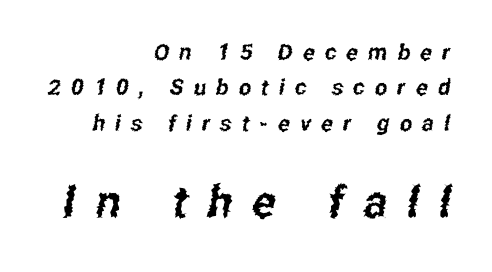
Q: Is the typeface a serif or a sans-serif typeface? A: Sans-serif.
Q: Is the text underlined? A: No.
Q: How is the paragraph aligned? A: Right-aligned.
Q: Is the spacing between letters normal or unusually wide? A: Unusually wide.
Q: Is the spacing between lines tight, normal or loose? A: Normal.
Q: Which block of text is set in a larger size, the first (top) or the second (bottom)? A: The second (bottom) one.
Q: Width (condensed, normal, or wide)? A: Condensed.
Q: Stroke contrast? A: Low.
Q: x-height? A: Medium.
Q: Monospaced? A: No.
